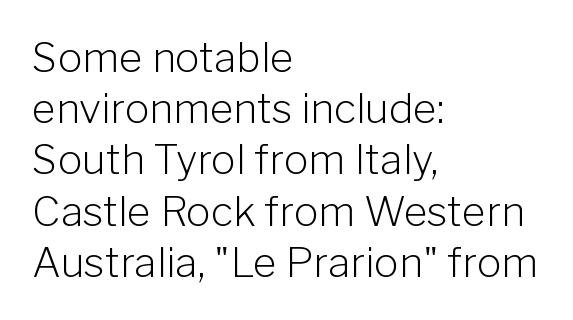
Q: Is the text bold? A: No.
Q: Is the text italic (slanted)? A: No, it is upright.
Q: Is the typeface a serif or a sans-serif typeface? A: Sans-serif.
Q: Is the text underlined? A: No.
Q: How is the paragraph aligned? A: Left-aligned.
Q: Is the spacing between letters normal or unusually wide? A: Normal.
Q: Is the spacing between lines tight, normal or loose? A: Normal.
Q: Width (condensed, normal, or wide)? A: Normal.
Q: Stroke contrast? A: Low.
Q: x-height? A: Medium.
Q: Monospaced? A: No.
